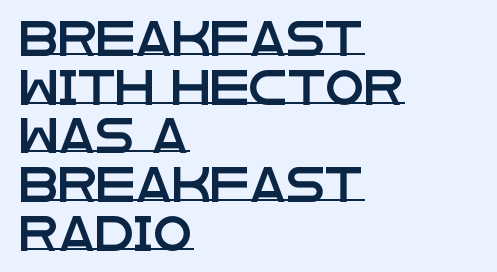
The image shows 35 px wide sans-serif type, upright; set left-aligned, normal line spacing (1.39x), normal letter spacing, underlined; low stroke contrast and a large x-height.
